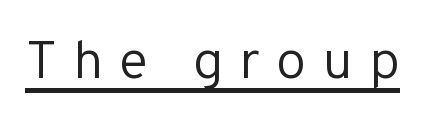
Spacing verdict: proportional, widths tailored to each character. Stems and bowls with no extra thickness — not bold. A sans-serif font was chosen for this passage. The specimen includes a rule beneath the text block's lines. Characters remain perfectly vertical along every line. Compared with typical body copy, the letter spacing here is much looser.
